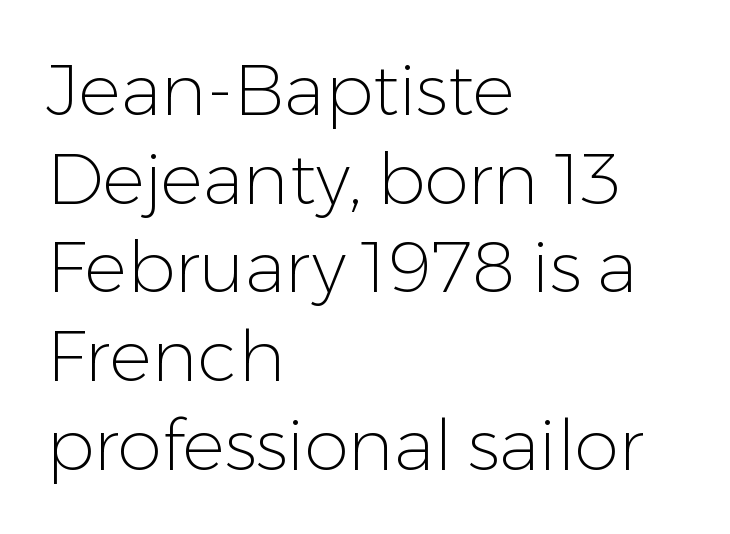
{"serif": "no", "italic": "no", "bold": "no", "weight": "light", "width": "normal", "stroke_contrast": "low", "x_height": "medium", "monospaced": "no", "underline": "no", "align": "left", "line_spacing": "normal", "line_spacing_ratio": 1.25, "letter_spacing": "normal", "letter_spacing_em": 0.0, "glyph_px": 71}
